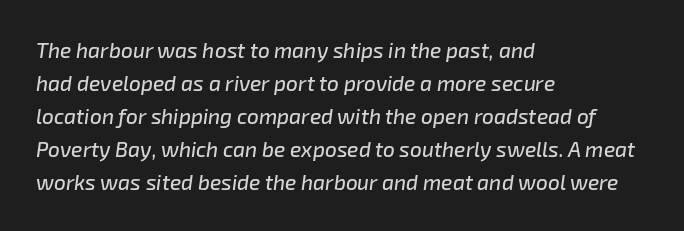
Q: Is the text italic (slanted)? A: Yes, it leans right by about 8 degrees.
Q: Is the text underlined? A: No.
Q: How is the paragraph aligned? A: Left-aligned.
Q: Is the spacing between letters normal or unusually wide? A: Normal.
Q: Is the spacing between lines tight, normal or loose? A: Normal.
